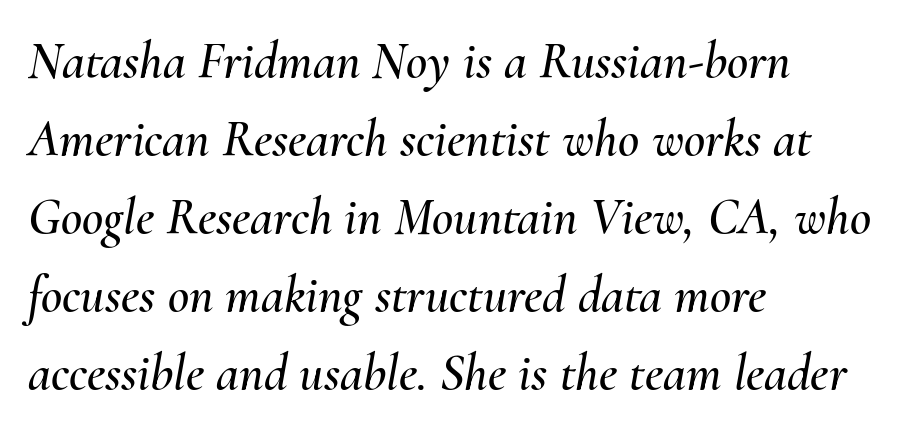
Q: Is the text italic (slanted)? A: Yes, it leans right by about 10 degrees.
Q: Is the text underlined? A: No.
Q: How is the paragraph aligned? A: Left-aligned.
Q: Is the spacing between letters normal or unusually wide? A: Normal.
Q: Is the spacing between lines tight, normal or loose? A: Normal.
Q: Width (condensed, normal, or wide)? A: Normal.
Q: Stroke contrast? A: Medium.
Q: x-height? A: Small.
Q: Monospaced? A: No.
